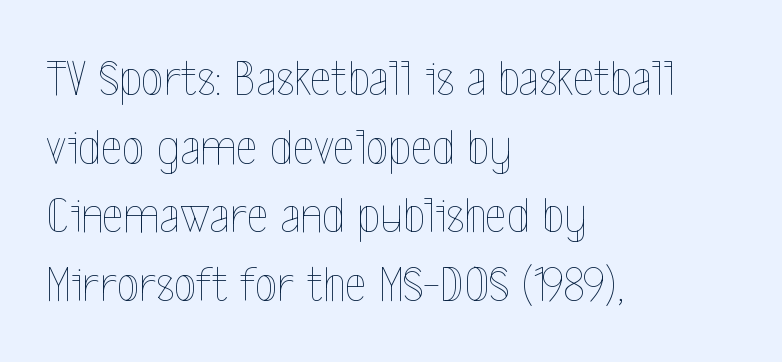
Q: Is the text bold? A: No.
Q: Is the text italic (slanted)? A: No, it is upright.
Q: Is the text underlined? A: No.
Q: How is the paragraph aligned? A: Left-aligned.
Q: Is the spacing between letters normal or unusually wide? A: Normal.
Q: Is the spacing between lines tight, normal or loose? A: Normal.
Q: Width (condensed, normal, or wide)? A: Condensed.
Q: x-height? A: Medium.
Q: Monospaced? A: No.
